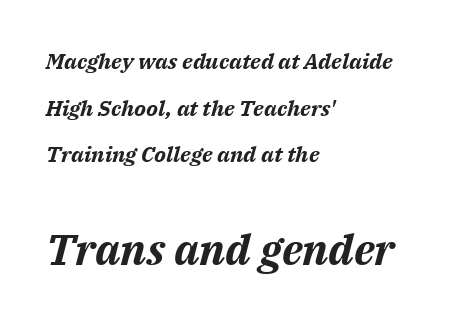
The image shows 43 px bold type, italic (leaning right); set left-aligned, loose line spacing (2.12x), normal letter spacing, not underlined; the second (bottom) block is 1.95x larger; medium stroke contrast and a medium x-height.
